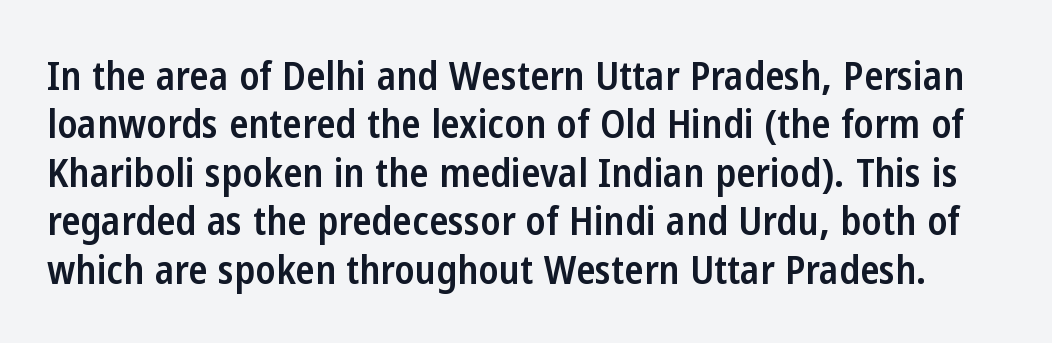
This is the in-between weight designers call semibold or demi. Tracking value appears to be zero — textbook default spacing. The typography opts for an upright posture over an oblique one. No feet cap the strokes, marking this as sans-serif type. A typesetter would call this proportional, since set widths differ per character. Honestly, there is no underline to notice here at all.
